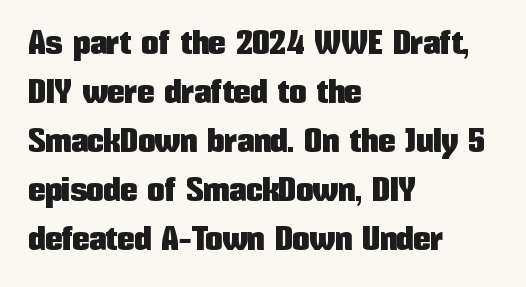
{"serif": "no", "italic": "no", "width": "condensed", "stroke_contrast": "low", "x_height": "medium", "monospaced": "no", "underline": "no", "align": "left", "line_spacing": "normal", "line_spacing_ratio": 1.44, "letter_spacing": "normal", "letter_spacing_em": 0.0, "glyph_px": 34}
